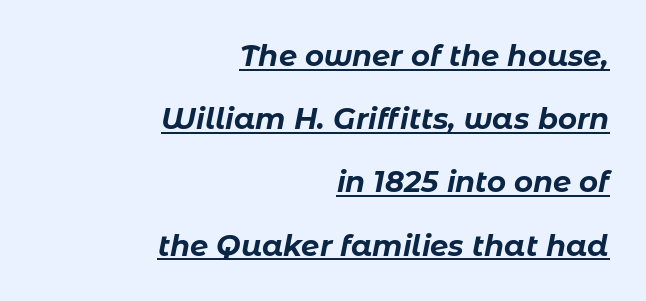
The image shows 29 px bold type, italic (leaning right); set right-aligned, loose line spacing (2.18x), normal letter spacing, underlined; low stroke contrast and a medium x-height.
